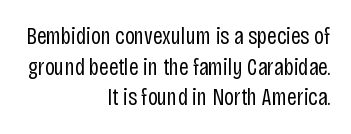
The image shows 24 px text type, upright; set right-aligned, normal line spacing (1.28x), normal letter spacing, not underlined.
